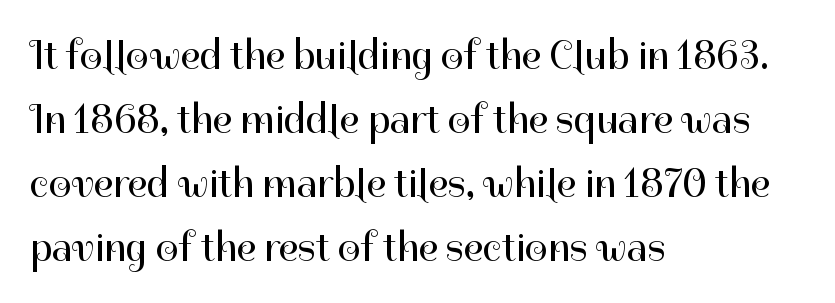
The image shows 41 px regular-weight sans-serif type, upright; set left-aligned, normal line spacing (1.56x), normal letter spacing, not underlined; high stroke contrast and a medium x-height.
